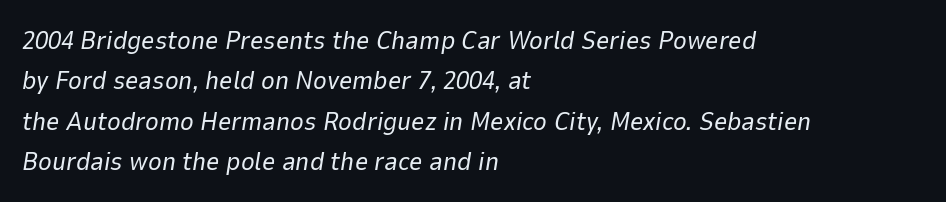
Q: Is the text bold? A: No.
Q: Is the text italic (slanted)? A: Yes, it leans right by about 9 degrees.
Q: Is the text underlined? A: No.
Q: How is the paragraph aligned? A: Left-aligned.
Q: Is the spacing between letters normal or unusually wide? A: Normal.
Q: Is the spacing between lines tight, normal or loose? A: Normal.
